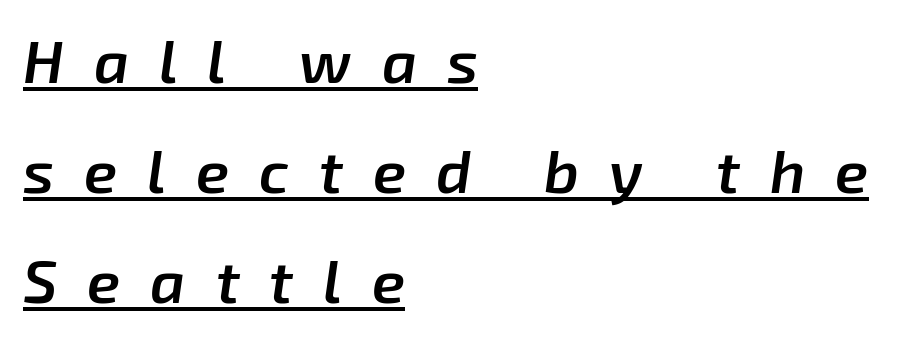
Q: Is the text bold? A: Semi-bold.
Q: Is the text italic (slanted)? A: Yes, it leans right by about 8 degrees.
Q: Is the text underlined? A: Yes.
Q: How is the paragraph aligned? A: Left-aligned.
Q: Is the spacing between letters normal or unusually wide? A: Unusually wide.
Q: Width (condensed, normal, or wide)? A: Normal.
Q: Stroke contrast? A: Low.
Q: x-height? A: Medium.
Q: Monospaced? A: No.
